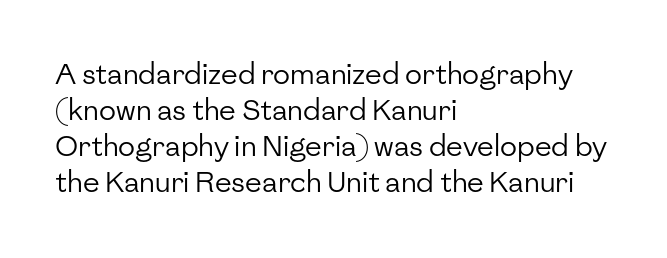
The image shows 28 px regular-weight sans-serif type, upright; set left-aligned, normal line spacing (1.29x), normal letter spacing, not underlined; low stroke contrast and a medium x-height.
